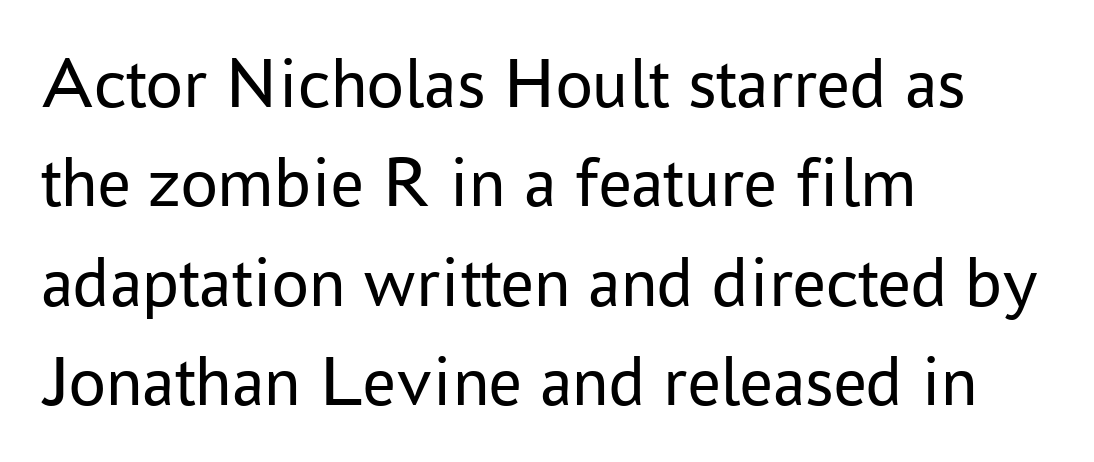
The image shows 73 px regular-weight sans-serif type, upright; set left-aligned, normal line spacing (1.36x), normal letter spacing, not underlined; low stroke contrast and a medium x-height.
